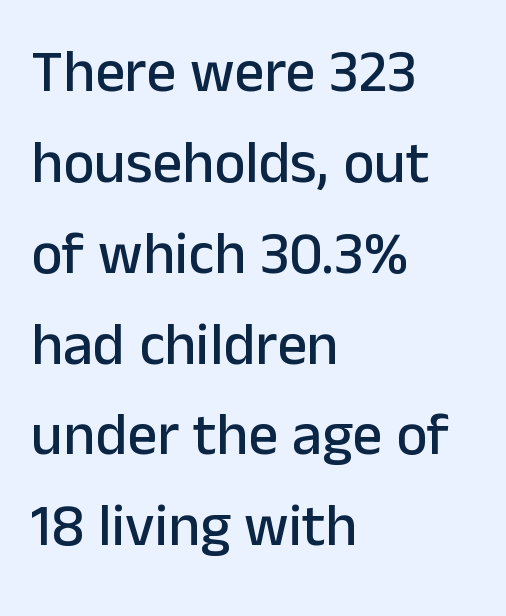
{"serif": "no", "italic": "no", "width": "normal", "stroke_contrast": "low", "x_height": "medium", "monospaced": "no", "underline": "no", "align": "left", "line_spacing": "normal", "line_spacing_ratio": 1.54, "letter_spacing": "normal", "letter_spacing_em": 0.0, "glyph_px": 59}
